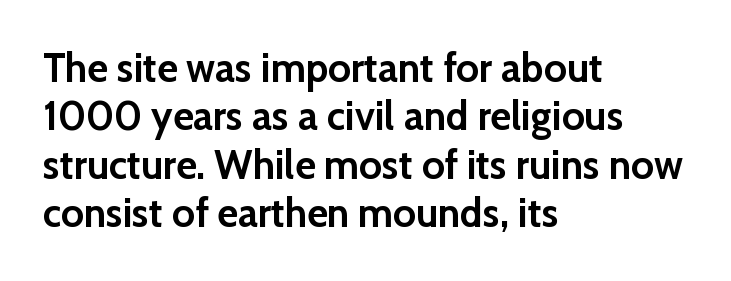
{"serif": "no", "italic": "no", "bold": "yes", "weight": "semibold", "width": "normal", "stroke_contrast": "low", "x_height": "medium", "monospaced": "no", "underline": "no", "align": "left", "line_spacing_ratio": 1.21, "letter_spacing": "normal", "letter_spacing_em": 0.0, "glyph_px": 40}
